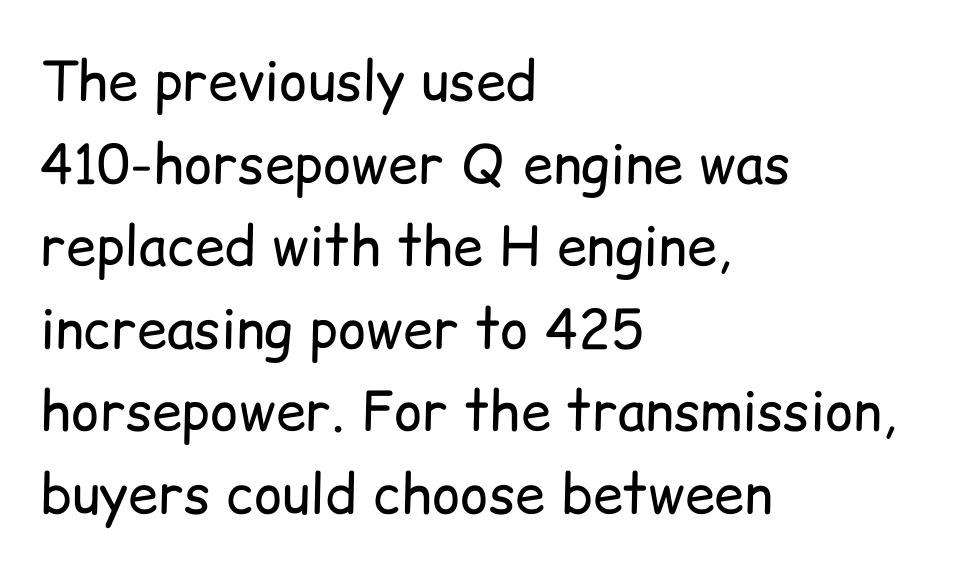
The image shows 54 px regular-weight sans-serif type, upright; set left-aligned, normal line spacing (1.53x), normal letter spacing, not underlined; low stroke contrast and a medium x-height.
